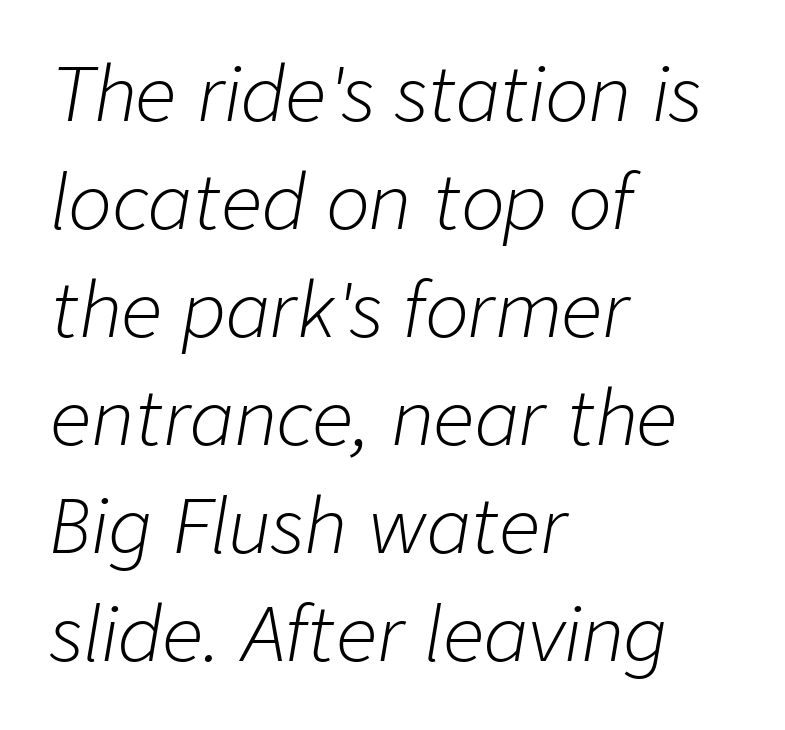
The image shows 73 px light type, italic (leaning right); set left-aligned, normal line spacing (1.48x), normal letter spacing, not underlined; low stroke contrast and a medium x-height.
